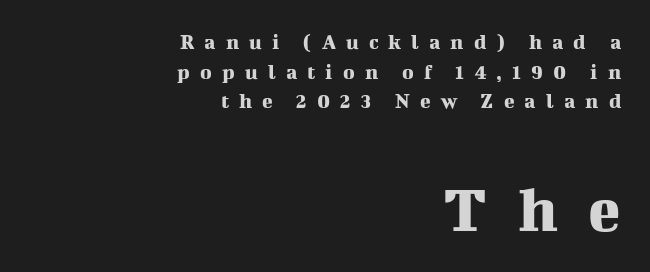
The image shows 67 px serif type, upright; set right-aligned, normal line spacing (1.35x), unusually wide letter spacing (+0.46 em), not underlined; the second (bottom) block is 3.05x larger; medium stroke contrast and a medium x-height.
